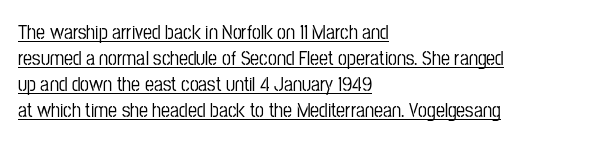
The image shows 20 px text type, upright; set left-aligned, normal line spacing (1.3x), normal letter spacing, underlined.
